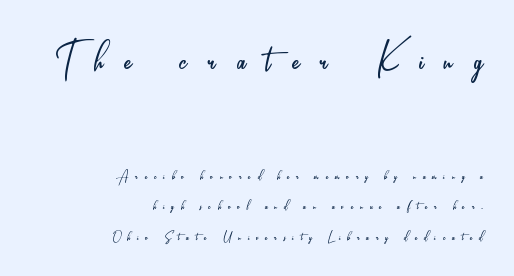
No word sits above an underline. Heaviness? Minimal to ordinary, like unemphasized prose. Here the glyphs are tracked loosely, breaking word shapes into spaced letters. Line endings align vertically; line beginnings do not.
